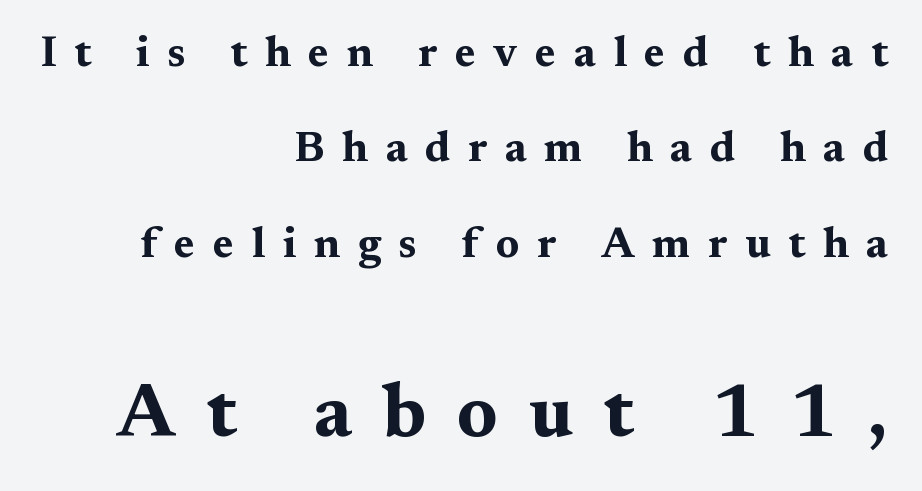
Q: Is the text bold? A: Yes.
Q: Is the text italic (slanted)? A: No, it is upright.
Q: Is the typeface a serif or a sans-serif typeface? A: Serif.
Q: Is the text underlined? A: No.
Q: How is the paragraph aligned? A: Right-aligned.
Q: Is the spacing between letters normal or unusually wide? A: Unusually wide.
Q: Is the spacing between lines tight, normal or loose? A: Loose.
Q: Which block of text is set in a larger size, the first (top) or the second (bottom)? A: The second (bottom) one.
Q: Width (condensed, normal, or wide)? A: Wide.
Q: Stroke contrast? A: Medium.
Q: x-height? A: Medium.
Q: Monospaced? A: No.
